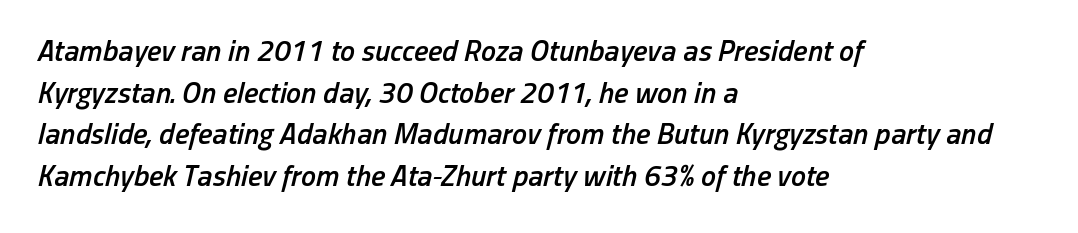
{"italic": "yes", "lean": "right", "slant_degrees": 13, "bold": "semi", "weight": "semibold", "width": "condensed", "stroke_contrast": "low", "x_height": "medium", "monospaced": "no", "underline": "no", "align": "left", "line_spacing": "normal", "line_spacing_ratio": 1.39, "letter_spacing": "normal", "letter_spacing_em": 0.0, "glyph_px": 30}
